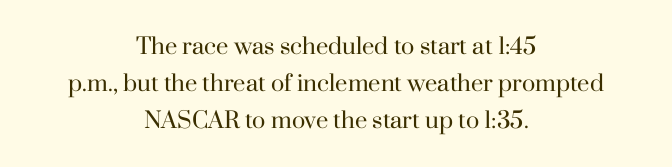
Is the letter spacing exaggerated? No — it looks like the ordinary default. Glance below the letters and you will spot only blank space. It's the straight-up-and-down kind of type. Honestly, the row spacing looks completely unremarkable. Each line is balanced around a shared central axis. Counters stay open thanks to moderate or lighter strokes.
